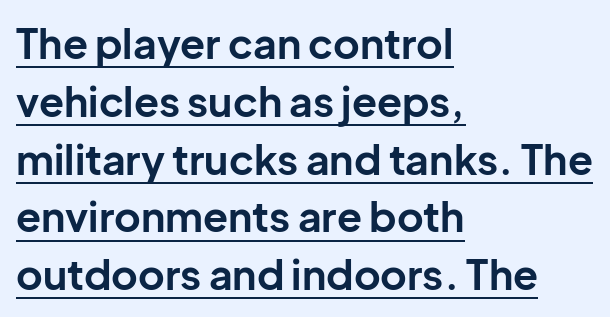
{"serif": "no", "italic": "no", "bold": "yes", "weight": "bold", "width": "normal", "stroke_contrast": "low", "x_height": "medium", "monospaced": "no", "underline": "yes", "align": "left", "line_spacing": "normal", "line_spacing_ratio": 1.41, "letter_spacing": "normal", "letter_spacing_em": 0.0, "glyph_px": 41}
